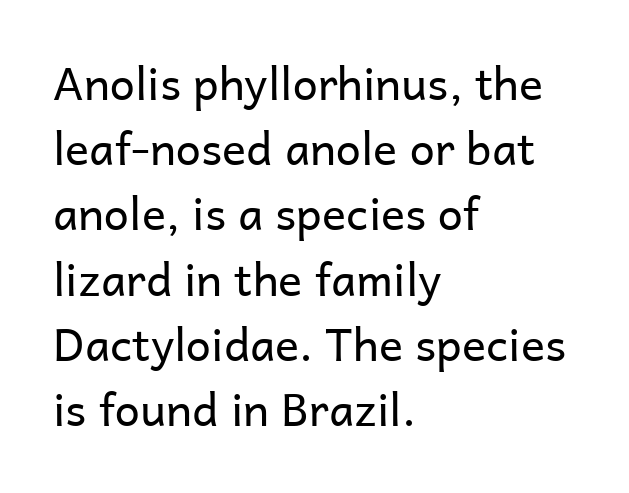
The image shows 45 px regular-weight sans-serif type, upright; set left-aligned, normal line spacing (1.45x), normal letter spacing, not underlined; low stroke contrast and a medium x-height.
